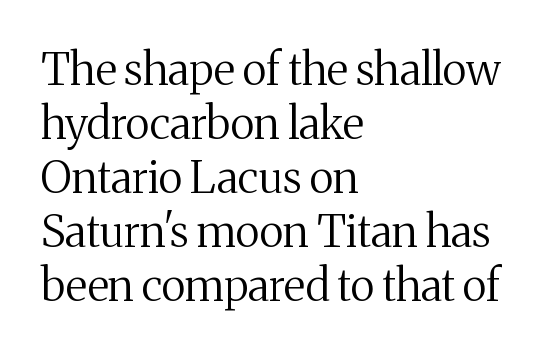
Q: Is the text bold? A: No.
Q: Is the text italic (slanted)? A: No, it is upright.
Q: Is the typeface a serif or a sans-serif typeface? A: Serif.
Q: Is the text underlined? A: No.
Q: How is the paragraph aligned? A: Left-aligned.
Q: Is the spacing between letters normal or unusually wide? A: Normal.
Q: Width (condensed, normal, or wide)? A: Normal.
Q: Stroke contrast? A: Medium.
Q: x-height? A: Medium.
Q: Monospaced? A: No.
